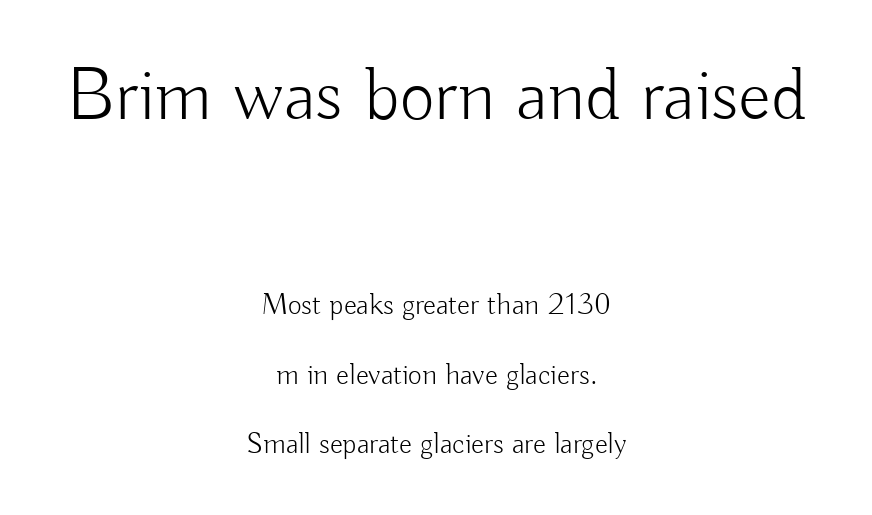
{"serif": "no", "italic": "no", "bold": "no", "weight": "light", "width": "normal", "stroke_contrast": "low", "x_height": "small", "monospaced": "no", "underline": "no", "align": "center", "line_spacing": "loose", "line_spacing_ratio": 2.32, "letter_spacing": "normal", "letter_spacing_em": 0.0, "larger_block": "first", "size_ratio": 2.53, "glyph_px": 76}
